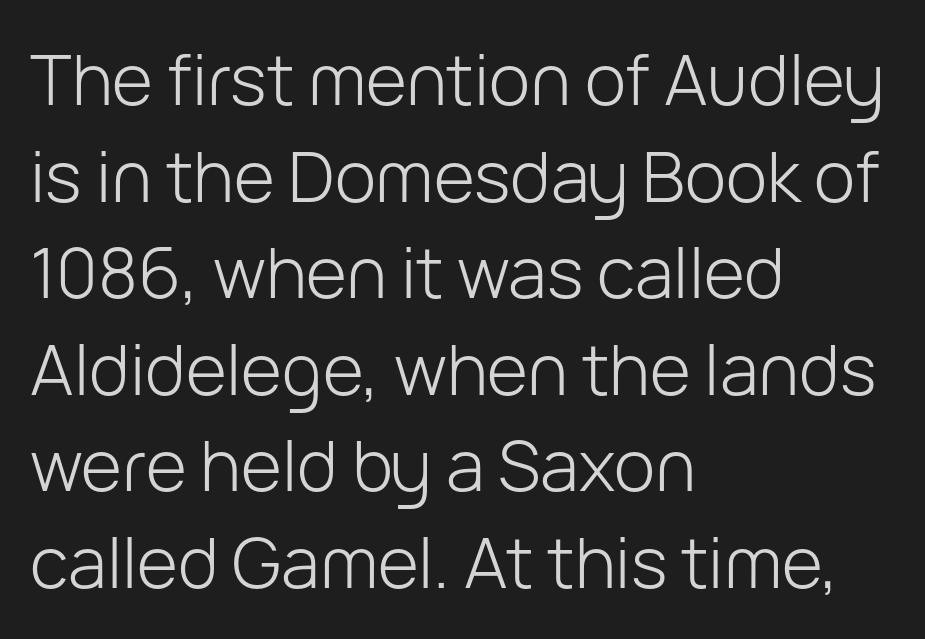
Q: Is the text bold? A: No.
Q: Is the text italic (slanted)? A: No, it is upright.
Q: Is the typeface a serif or a sans-serif typeface? A: Sans-serif.
Q: Is the text underlined? A: No.
Q: How is the paragraph aligned? A: Left-aligned.
Q: Is the spacing between letters normal or unusually wide? A: Normal.
Q: Is the spacing between lines tight, normal or loose? A: Normal.
Q: Width (condensed, normal, or wide)? A: Normal.
Q: Stroke contrast? A: Low.
Q: x-height? A: Medium.
Q: Monospaced? A: No.
